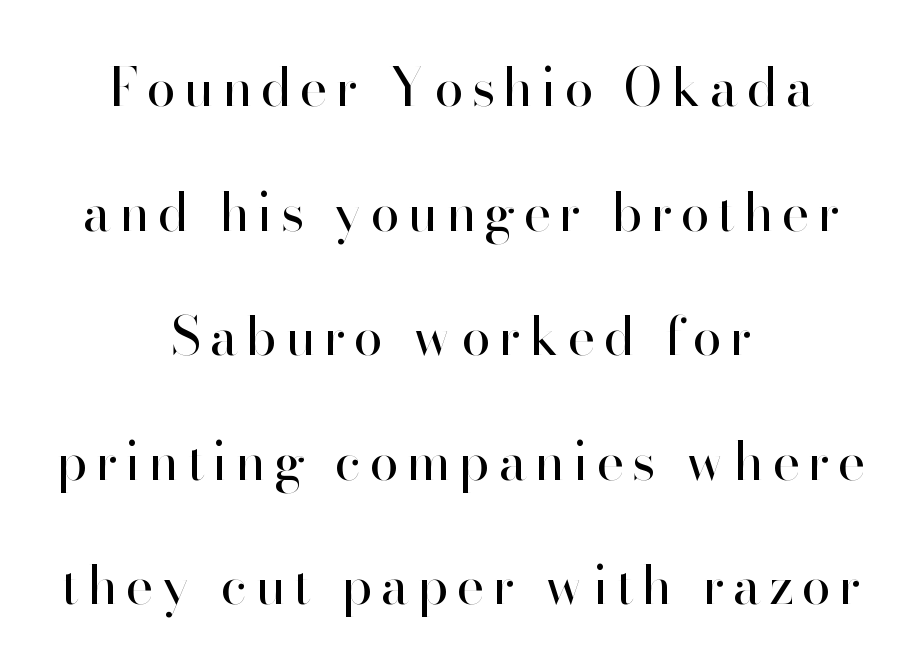
Q: Is the text bold? A: No.
Q: Is the text italic (slanted)? A: No, it is upright.
Q: Is the typeface a serif or a sans-serif typeface? A: Sans-serif.
Q: Is the text underlined? A: No.
Q: How is the paragraph aligned? A: Centered.
Q: Is the spacing between lines tight, normal or loose? A: Loose.
Q: Width (condensed, normal, or wide)? A: Normal.
Q: Stroke contrast? A: High.
Q: x-height? A: Small.
Q: Monospaced? A: No.
